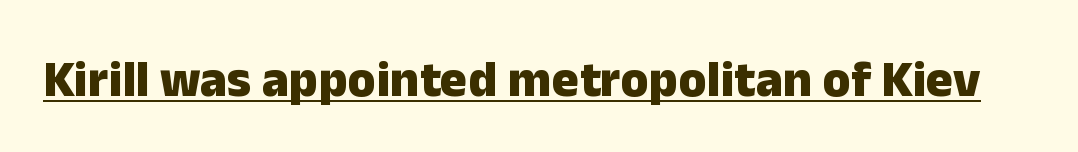
The image shows 51 px heavy sans-serif type, upright; set normal letter spacing, underlined; low stroke contrast and a medium x-height.
